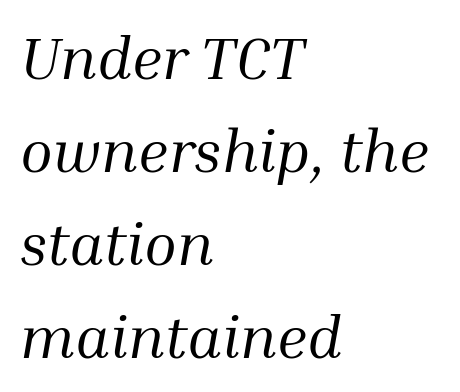
The image shows 60 px regular-weight serif type, italic (leaning right); set left-aligned, normal line spacing (1.55x), normal letter spacing, not underlined; medium stroke contrast and a medium x-height.
